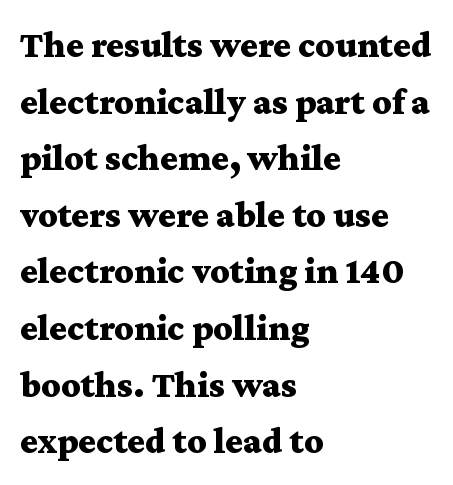
{"serif": "yes", "italic": "no", "bold": "yes", "weight": "bold", "width": "wide", "stroke_contrast": "medium", "x_height": "medium", "monospaced": "no", "underline": "no", "align": "left", "line_spacing": "normal", "line_spacing_ratio": 1.53, "letter_spacing": "normal", "letter_spacing_em": 0.0, "glyph_px": 37}
